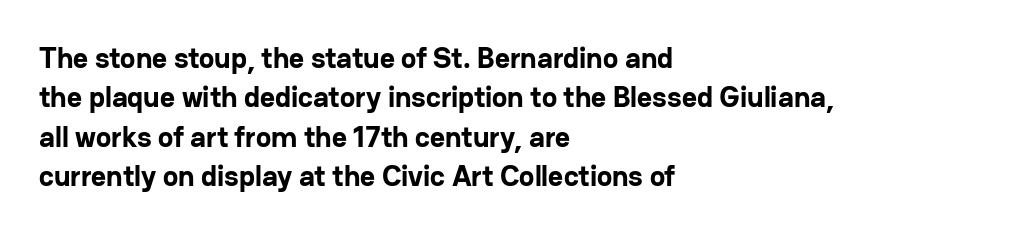
Ordinary non-slanted type is in use. A bare baseline throughout the passage. You could not count columns in this text — the font is proportionally spaced. The letters carry no serifs — their stems end cleanly without finishing strokes. Heavy, bold letterforms. Leading: standard.
